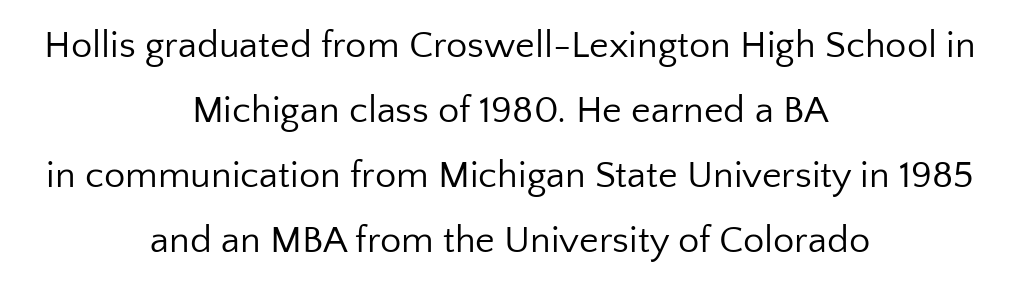
It's the straight-up-and-down kind of type. Do the characters align in a grid? No, the font is proportional. Decoration check: the copy has no underline. Between one letter and the next there's only the usual sliver of space.
